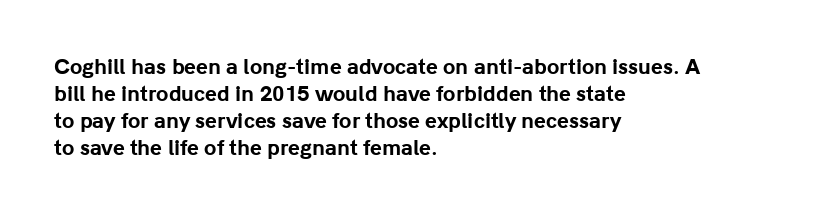
The font's upright variant was chosen for this text. Notice how the passage keeps a crisp vertical edge on the left only. Honestly, the row spacing looks completely unremarkable. Bare-footed words on every line.
